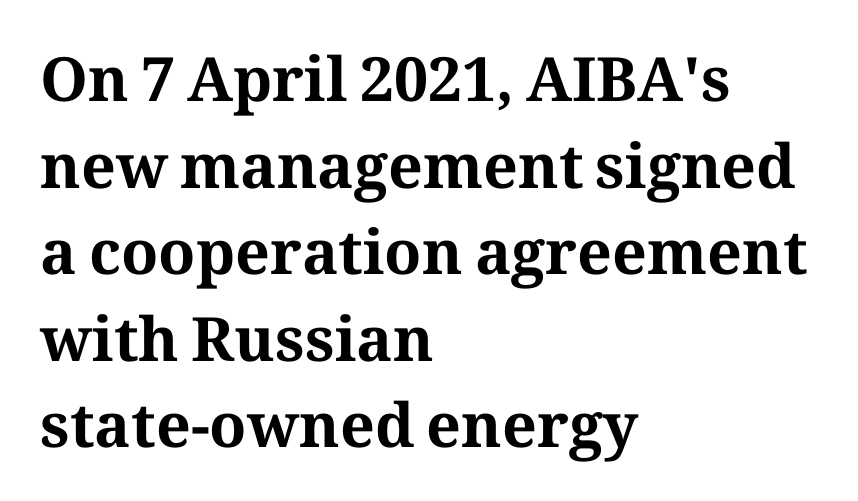
{"serif": "yes", "italic": "no", "bold": "yes", "weight": "bold", "width": "normal", "stroke_contrast": "medium", "x_height": "medium", "monospaced": "no", "underline": "no", "align": "left", "line_spacing": "normal", "line_spacing_ratio": 1.42, "letter_spacing": "normal", "letter_spacing_em": 0.0, "glyph_px": 61}
